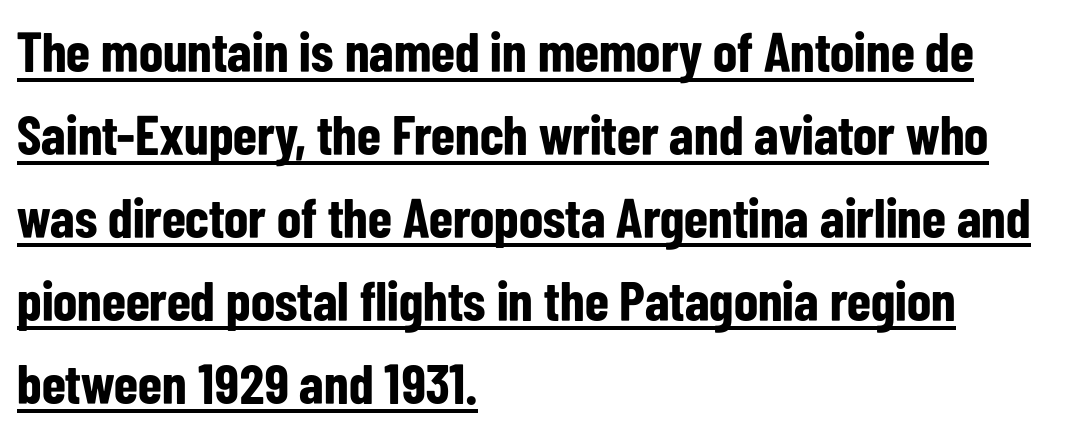
The image shows 56 px bold, condensed sans-serif type, upright; set left-aligned, normal line spacing (1.48x), normal letter spacing, underlined; low stroke contrast and a medium x-height.
